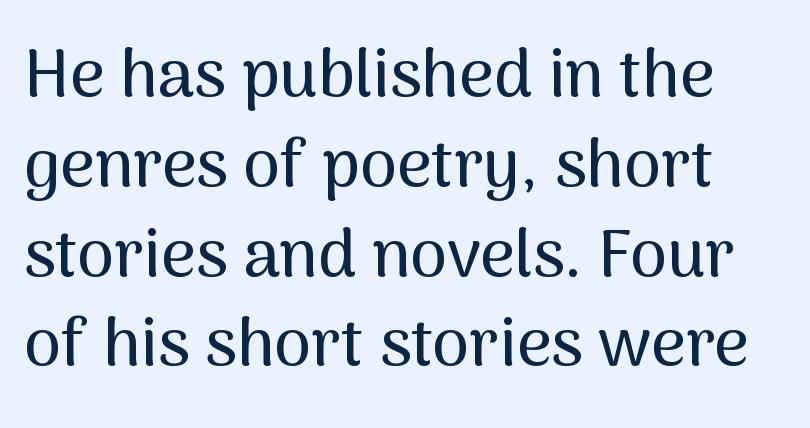
Q: Is the text italic (slanted)? A: No, it is upright.
Q: Is the typeface a serif or a sans-serif typeface? A: Sans-serif.
Q: Is the text underlined? A: No.
Q: Is the spacing between letters normal or unusually wide? A: Normal.
Q: Is the spacing between lines tight, normal or loose? A: Normal.
Q: Width (condensed, normal, or wide)? A: Normal.
Q: Stroke contrast? A: Medium.
Q: x-height? A: Medium.
Q: Monospaced? A: No.
